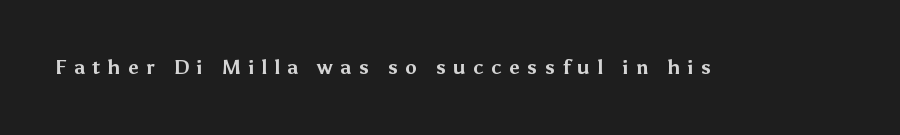
{"italic": "no", "bold": "yes", "underline": "no", "letter_spacing": "wide", "letter_spacing_em": 0.36, "glyph_px": 20}
